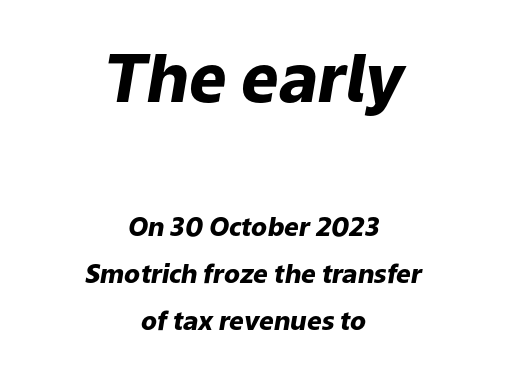
Q: Is the text bold? A: Yes.
Q: Is the text italic (slanted)? A: Yes, it leans right by about 9 degrees.
Q: Is the text underlined? A: No.
Q: How is the paragraph aligned? A: Centered.
Q: Is the spacing between letters normal or unusually wide? A: Normal.
Q: Which block of text is set in a larger size, the first (top) or the second (bottom)? A: The first (top) one.
Q: Width (condensed, normal, or wide)? A: Normal.
Q: Stroke contrast? A: Low.
Q: x-height? A: Medium.
Q: Monospaced? A: No.
